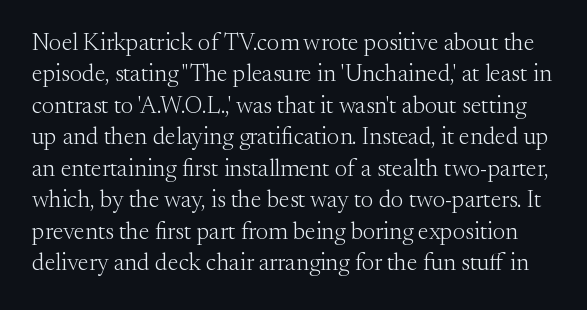
{"italic": "no", "bold": "no", "underline": "no", "line_spacing": "normal", "line_spacing_ratio": 1.31, "letter_spacing": "normal", "letter_spacing_em": 0.0, "glyph_px": 24}
